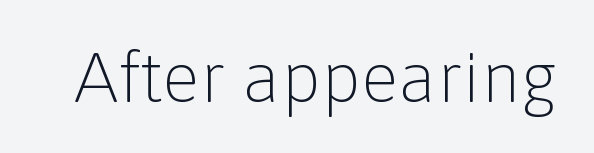
{"serif": "no", "italic": "no", "bold": "no", "weight": "light", "width": "normal", "stroke_contrast": "low", "x_height": "medium", "monospaced": "no", "underline": "no", "letter_spacing": "normal", "letter_spacing_em": 0.0, "glyph_px": 70}
